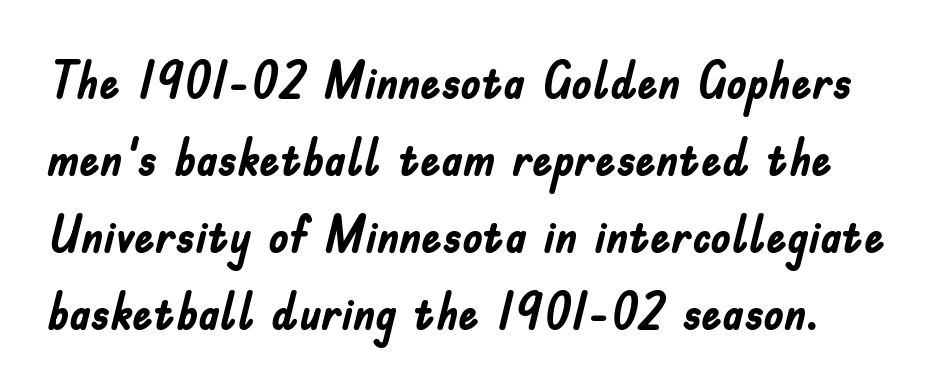
The image shows 51 px semibold, condensed sans-serif type; set normal line spacing (1.51x), normal letter spacing, not underlined; low stroke contrast and a small x-height.
